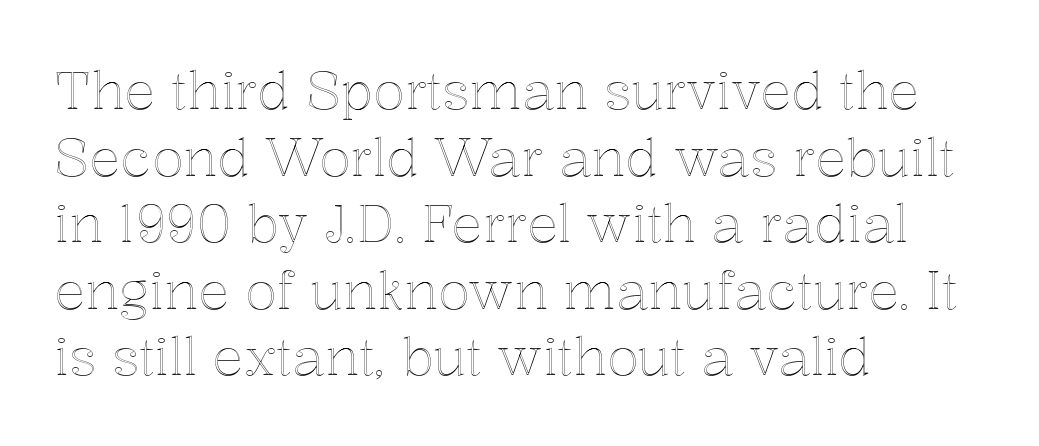
Q: Is the text italic (slanted)? A: No, it is upright.
Q: Is the text underlined? A: No.
Q: How is the paragraph aligned? A: Left-aligned.
Q: Is the spacing between letters normal or unusually wide? A: Normal.
Q: Is the spacing between lines tight, normal or loose? A: Normal.
Q: Width (condensed, normal, or wide)? A: Normal.
Q: x-height? A: Medium.
Q: Monospaced? A: No.
